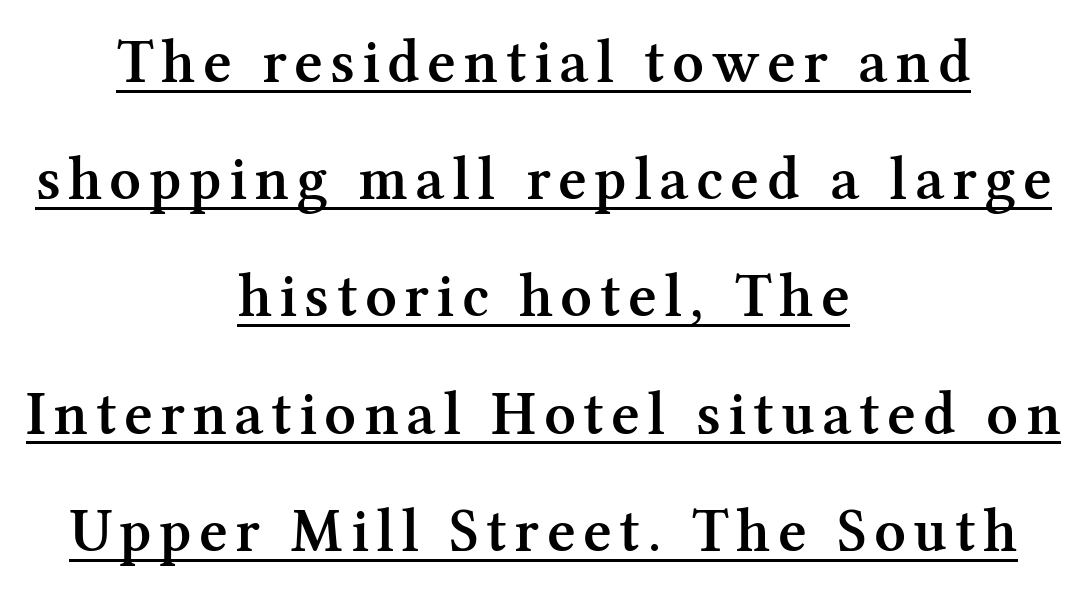
Reading down the block, each line starts at a different indent, mirrored at its end. The rendering uses a semibold face; strokes are thickened but not to full bold. Does the lettering tilt? It doesn't — this is upright. Look at the bottom of the vertical strokes: they flare into serifs here.
